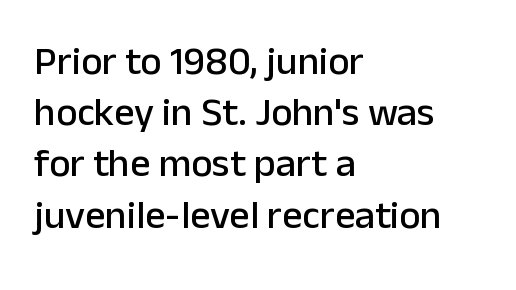
Whoever set this chose a conventional vertical rhythm. To sum up the face: it is a sans, with no serifs. The passage is arranged the way most books set body copy — flush left. Italic: no, the glyphs are upright roman. The rendering uses natural spacing where letterforms have individual widths. Compared with typical body copy, the letter spacing here is the same.
